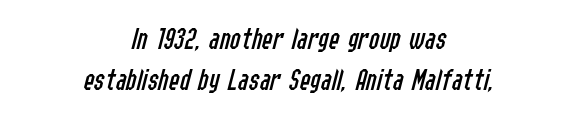
The image shows 32 px regular-weight, condensed type, italic (leaning right); set centered, normal line spacing (1.29x), normal letter spacing, not underlined; low stroke contrast and a medium x-height.
